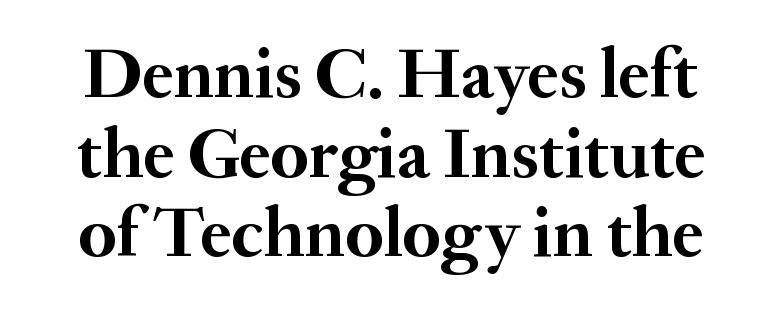
{"serif": "yes", "italic": "no", "bold": "yes", "weight": "semibold", "width": "normal", "stroke_contrast": "medium", "x_height": "small", "monospaced": "no", "underline": "no", "line_spacing": "tight", "line_spacing_ratio": 1.12, "letter_spacing": "normal", "letter_spacing_em": 0.0, "glyph_px": 71}
